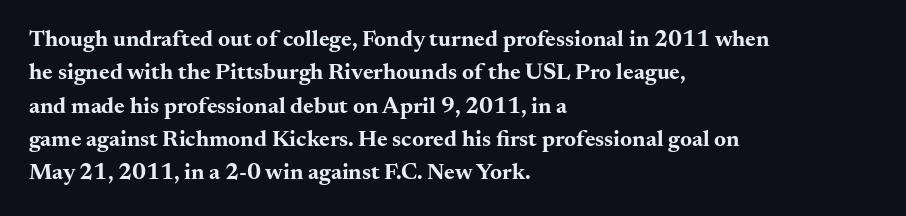
The image shows 23 px bold type, upright; set left-aligned, normal line spacing (1.45x), normal letter spacing, not underlined.
